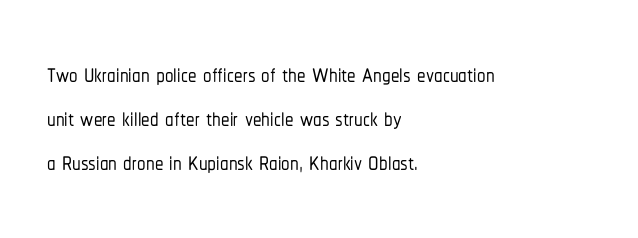
You could not count columns in this text — the font is proportionally spaced. Inter-character spacing is left at the font's built-in metrics. In CSS terms this would be text-align: left. Nobody drew a line under any word here. If you drew a line through each stem, it would be perfectly vertical. Check where the strokes stop: nothing finishes them off — pure sans.
